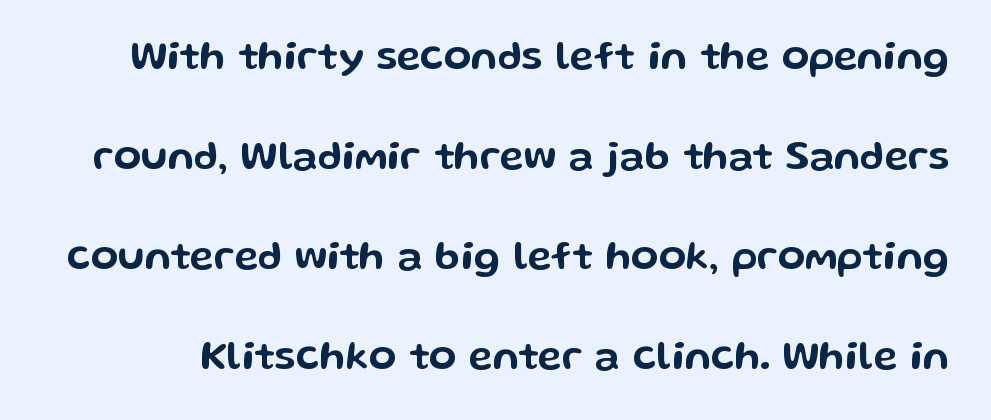
Q: Is the text italic (slanted)? A: No, it is upright.
Q: Is the typeface a serif or a sans-serif typeface? A: Sans-serif.
Q: Is the text underlined? A: No.
Q: Is the spacing between letters normal or unusually wide? A: Normal.
Q: Is the spacing between lines tight, normal or loose? A: Loose.
Q: Width (condensed, normal, or wide)? A: Wide.
Q: Stroke contrast? A: Low.
Q: x-height? A: Medium.
Q: Monospaced? A: No.
